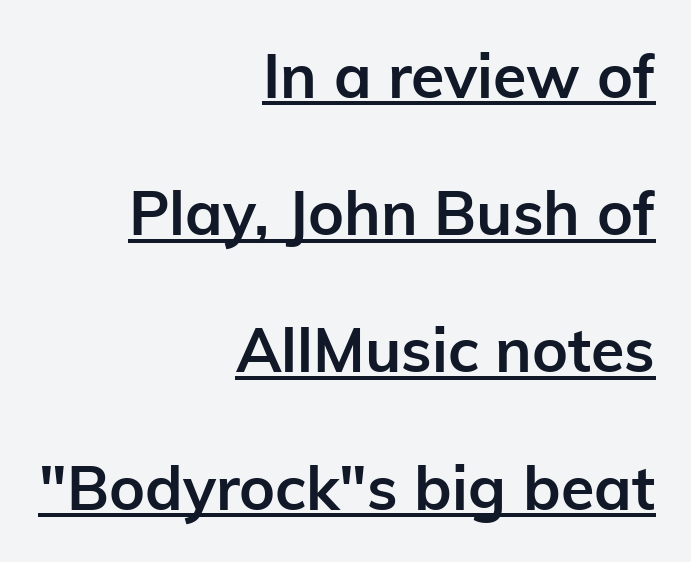
The characters look thick and weighty, a clear bold. Letter spacing: default. The axis of the letterforms is exactly vertical. Serif or sans? Sans — the stroke terminals are bare. Do the characters align in a grid? No, the font is proportional. Beneath each row of characters lies a ruled line.
